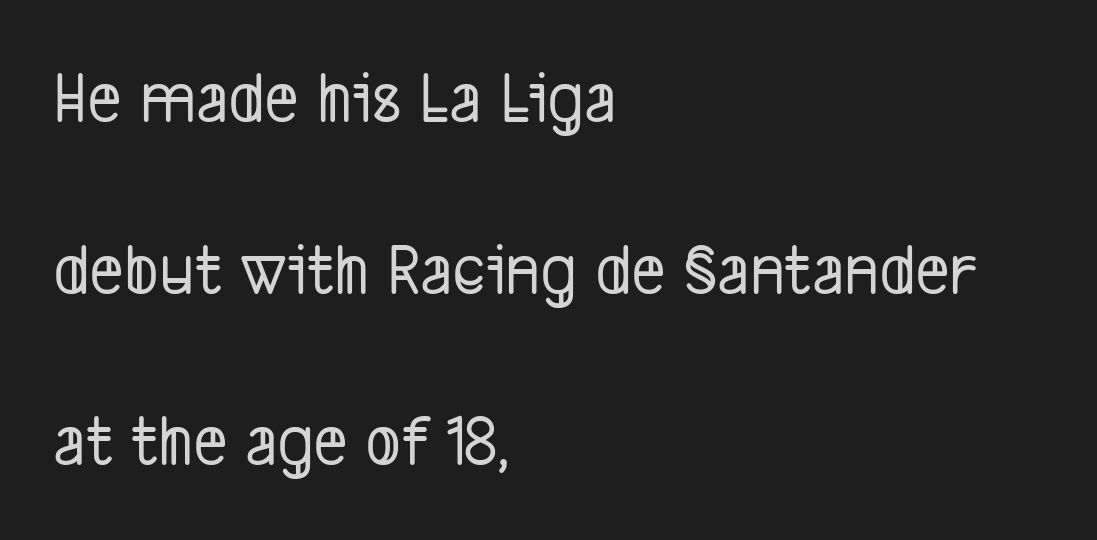
Q: Is the typeface a serif or a sans-serif typeface? A: Sans-serif.
Q: Is the text underlined? A: No.
Q: How is the paragraph aligned? A: Left-aligned.
Q: Is the spacing between letters normal or unusually wide? A: Normal.
Q: Is the spacing between lines tight, normal or loose? A: Loose.
Q: Width (condensed, normal, or wide)? A: Condensed.
Q: Stroke contrast? A: Low.
Q: x-height? A: Medium.
Q: Monospaced? A: No.
